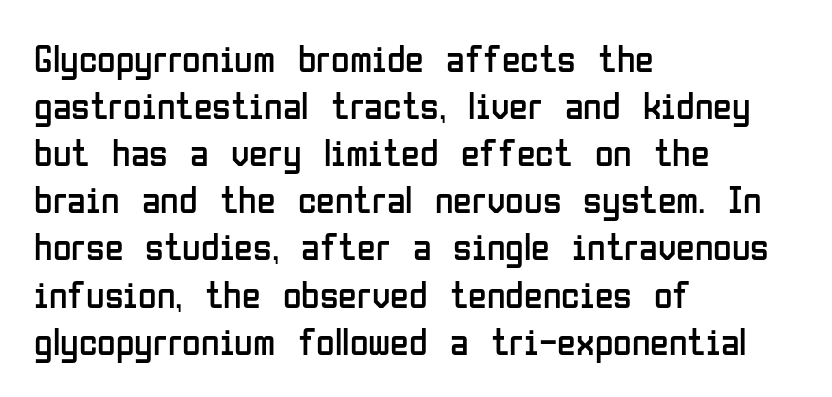
Left-aligned paragraph, ragged on the right. Every stem runs plumb, perpendicular to the baseline. Has an underline been added? It has not. Font category for this specimen: sans-serif. The font is comparable to plain body text, perhaps lighter.
